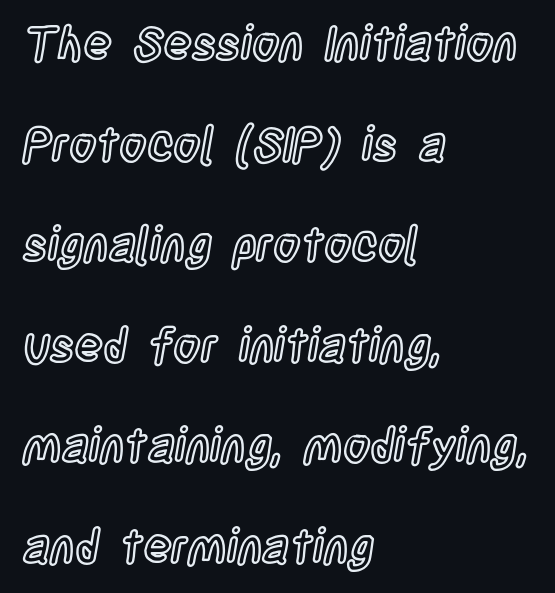
{"width": "condensed", "x_height": "large", "monospaced": "no", "underline": "no", "align": "left", "line_spacing": "loose", "line_spacing_ratio": 2.14, "letter_spacing": "normal", "letter_spacing_em": 0.0, "glyph_px": 47}
